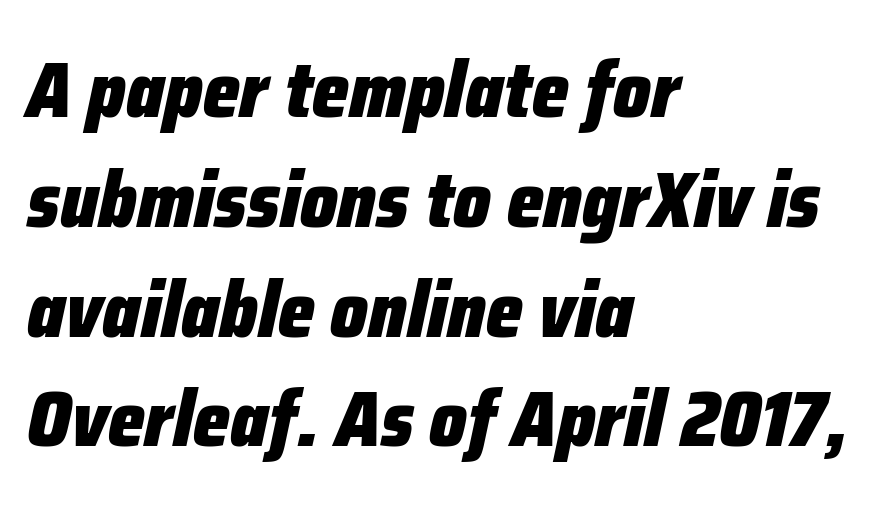
Check under the words: just untouched page. Character widths vary here, with narrow letters taking less room than wide ones. A full-strength bold gives these letters their thick strokes. The lines sit at an ordinary, default distance from one another. The glyphs look as if they've been sheared to an angle.
